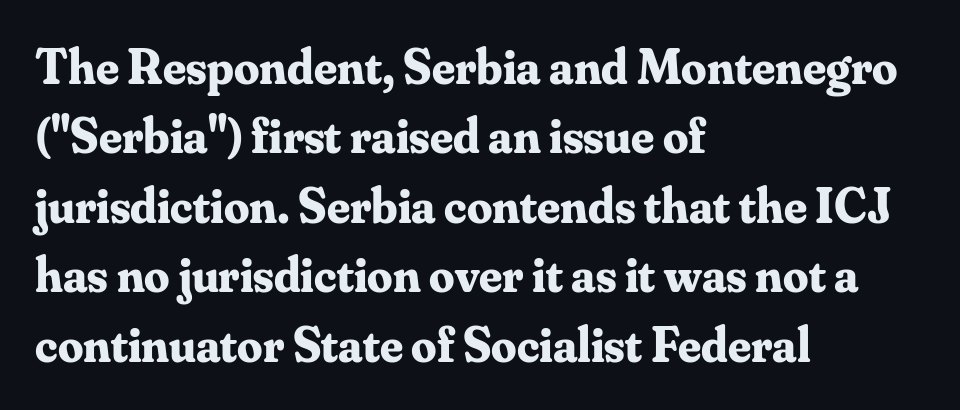
Q: Is the text bold? A: Yes.
Q: Is the text italic (slanted)? A: No, it is upright.
Q: Is the typeface a serif or a sans-serif typeface? A: Serif.
Q: Is the text underlined? A: No.
Q: How is the paragraph aligned? A: Left-aligned.
Q: Is the spacing between letters normal or unusually wide? A: Normal.
Q: Is the spacing between lines tight, normal or loose? A: Normal.
Q: Width (condensed, normal, or wide)? A: Normal.
Q: Stroke contrast? A: Medium.
Q: x-height? A: Small.
Q: Monospaced? A: No.
